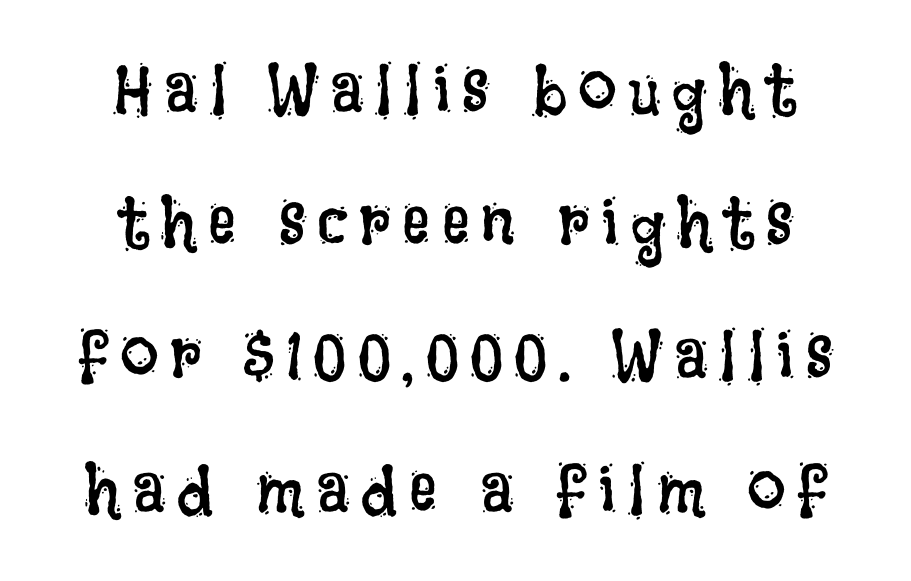
The image shows 69 px regular-weight, condensed type, upright; set centered, loose line spacing (1.93x), not underlined; low stroke contrast and a large x-height.
